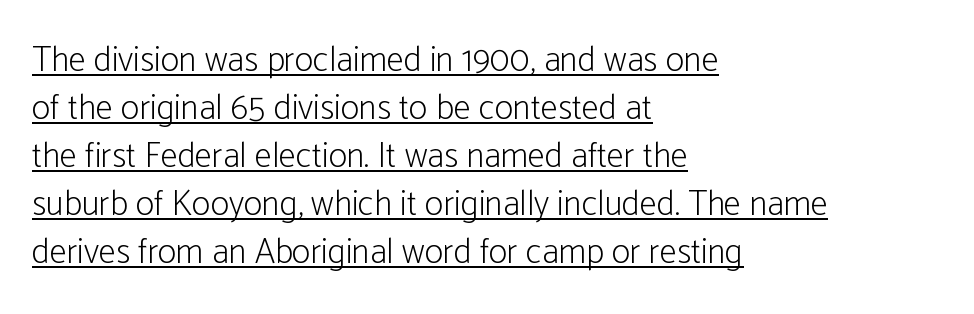
Is this a fixed-width face? No — the glyphs have proportional, varying widths. Glyph-to-glyph distance matches everyday printed text. Each line starts at the same left margin while the right side varies. The glyphs are accompanied by a horizontal stroke just below them. A quiet, ordinary-to-light weight characterises the typeface. Does the lettering tilt? It doesn't — this is upright.
